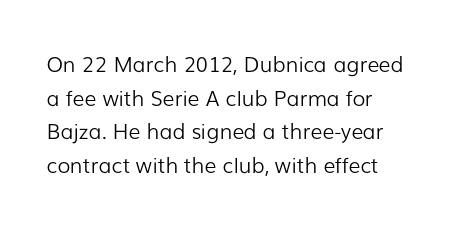
The image shows 21 px text type, upright; set left-aligned, normal line spacing (1.6x), normal letter spacing, not underlined.
